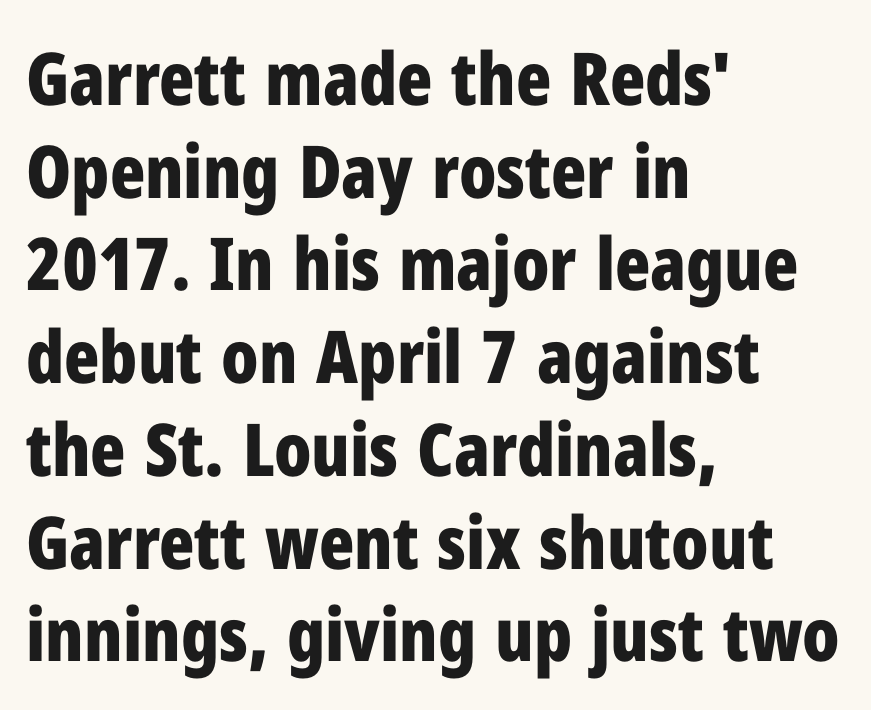
The passage is arranged the way most books set body copy — flush left. Default kerning and tracking; the words read as compact shapes. I'd call this a sans setting — the letters go barefoot. Each letter keeps its own natural width here, so spacing adapts to shape.
